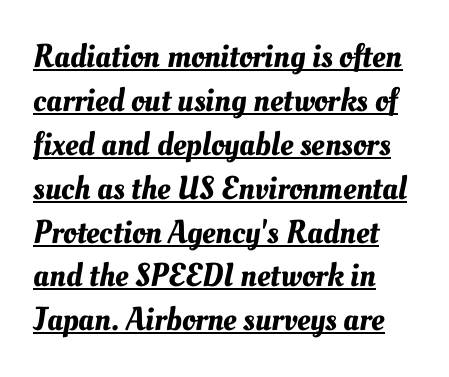
{"width": "normal", "stroke_contrast": "medium", "x_height": "small", "monospaced": "no", "underline": "yes", "align": "left", "line_spacing": "normal", "line_spacing_ratio": 1.33, "letter_spacing": "normal", "letter_spacing_em": 0.0, "glyph_px": 33}
